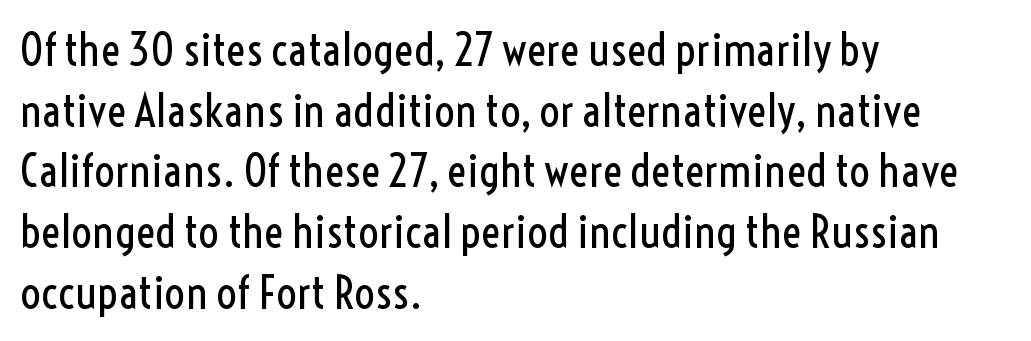
{"serif": "no", "italic": "no", "bold": "no", "weight": "regular", "width": "condensed", "x_height": "medium", "monospaced": "no", "underline": "no", "align": "left", "line_spacing": "normal", "line_spacing_ratio": 1.32, "letter_spacing": "normal", "letter_spacing_em": 0.0, "glyph_px": 46}
